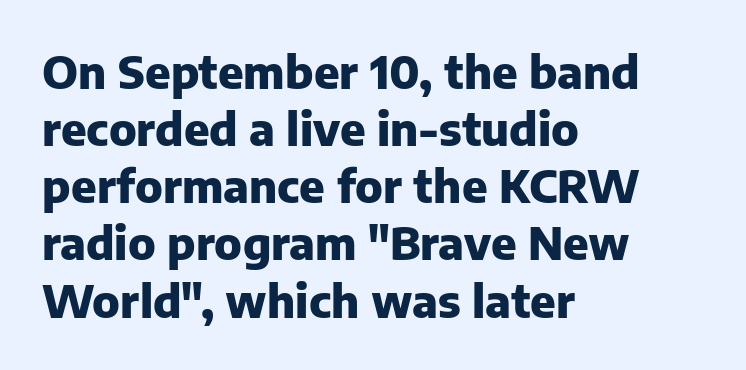
The image shows 45 px heavy sans-serif type, upright; set left-aligned, normal line spacing (1.27x), normal letter spacing, not underlined; low stroke contrast and a medium x-height.
